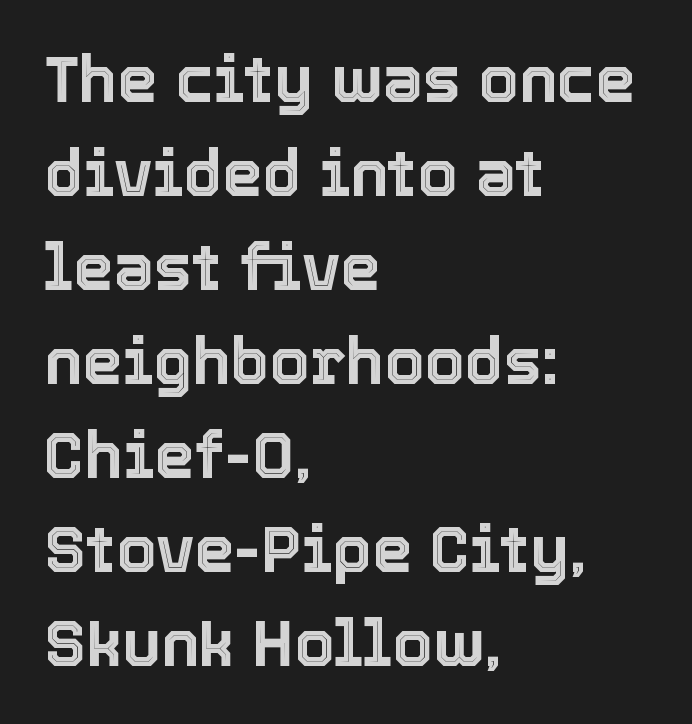
{"italic": "no", "width": "normal", "x_height": "medium", "monospaced": "no", "underline": "no", "align": "left", "line_spacing": "normal", "line_spacing_ratio": 1.47, "letter_spacing": "normal", "letter_spacing_em": 0.0, "glyph_px": 64}
